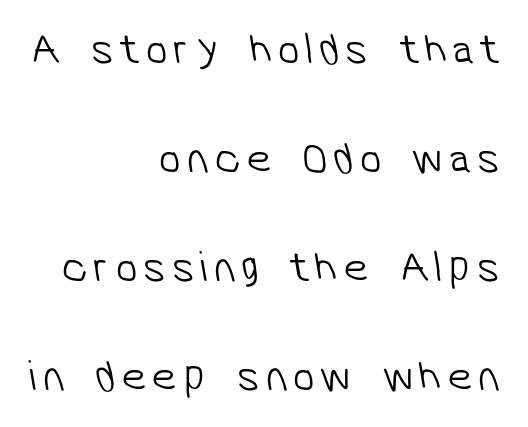
The space directly below the letters is spotless. Loosely led — the rows are spread out. No chunkiness to these letters — they're not bold. The letters advance in unequal steps, a hallmark of proportional type. The rendering shows plain stroke endings on the letterforms — a sans-serif design. The rag falls on the left side of this text block.
